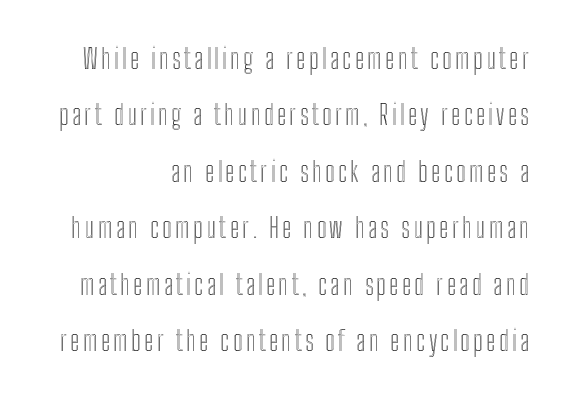
Reading down the column, the eye jumps a long way to each next line. Unlike italic type, these characters show no tilt at all. No word sits above an underline.
